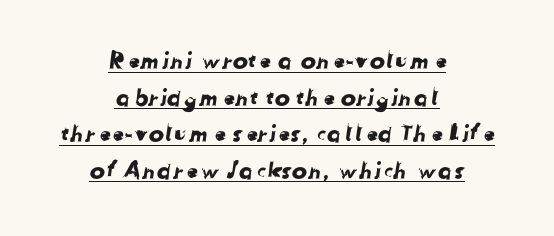
Q: Is the text underlined? A: Yes.
Q: How is the paragraph aligned? A: Centered.
Q: Is the spacing between letters normal or unusually wide? A: Normal.
Q: Is the spacing between lines tight, normal or loose? A: Normal.
